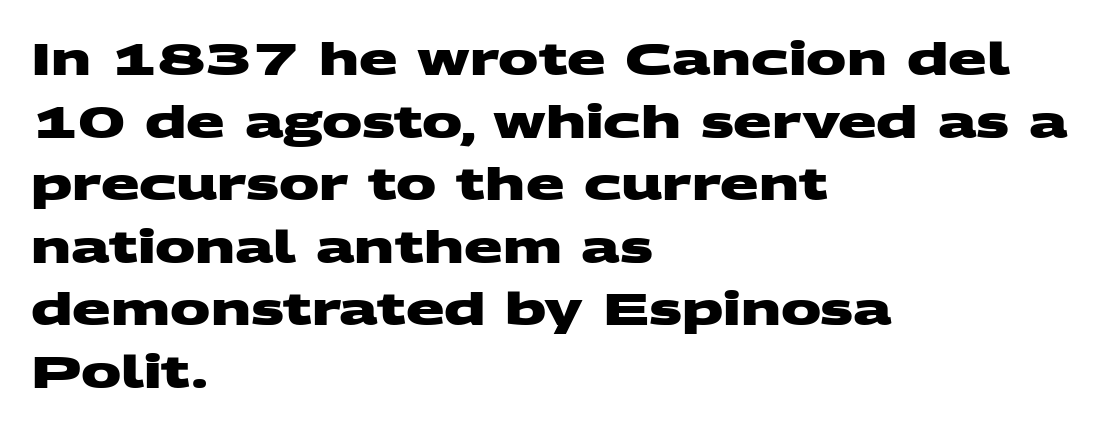
{"serif": "no", "bold": "yes", "weight": "heavy", "width": "wide", "stroke_contrast": "medium", "x_height": "large", "monospaced": "no", "underline": "no", "align": "left", "line_spacing": "normal", "line_spacing_ratio": 1.39, "letter_spacing": "normal", "letter_spacing_em": 0.0, "glyph_px": 45}
